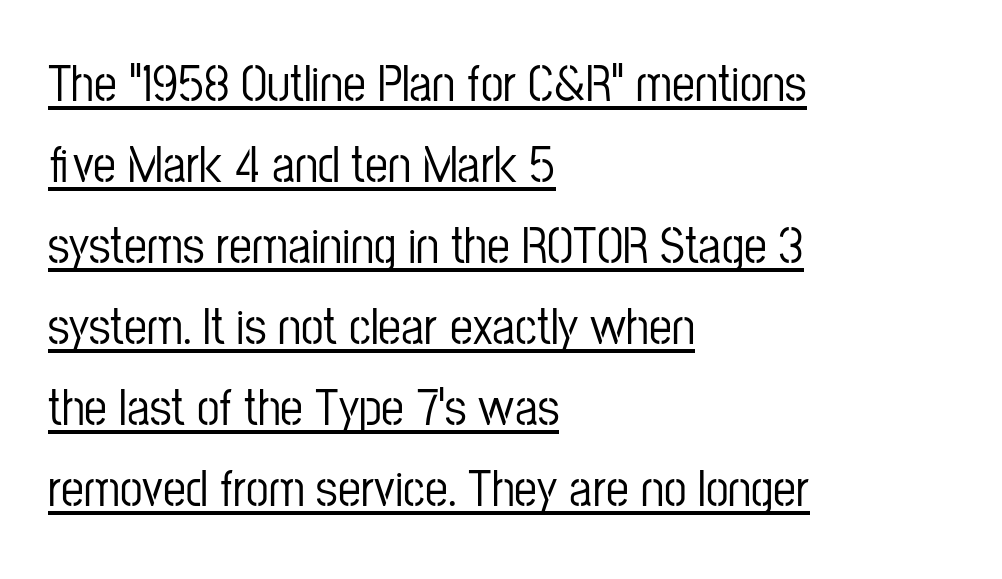
Vertical spacing — default. Tracking here is standard; glyphs follow each other at the usual distance. Which margin do the lines hug? The left one — the right edge is uneven. The letters advance in unequal steps, a hallmark of proportional type. The letters carry no serifs — their stems end cleanly without finishing strokes.
